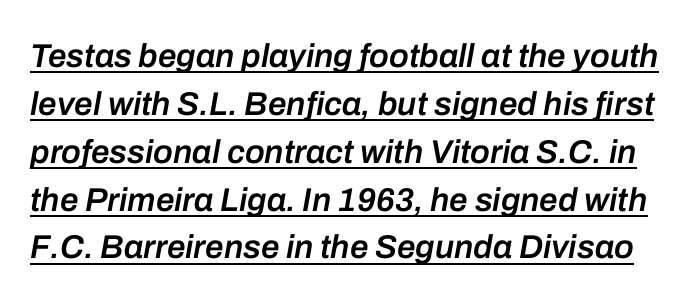
{"italic": "yes", "lean": "right", "slant_degrees": 10, "bold": "semi", "weight": "semibold", "width": "normal", "stroke_contrast": "low", "x_height": "medium", "monospaced": "no", "underline": "yes", "line_spacing": "normal", "line_spacing_ratio": 1.45, "letter_spacing": "normal", "letter_spacing_em": 0.0, "glyph_px": 33}
